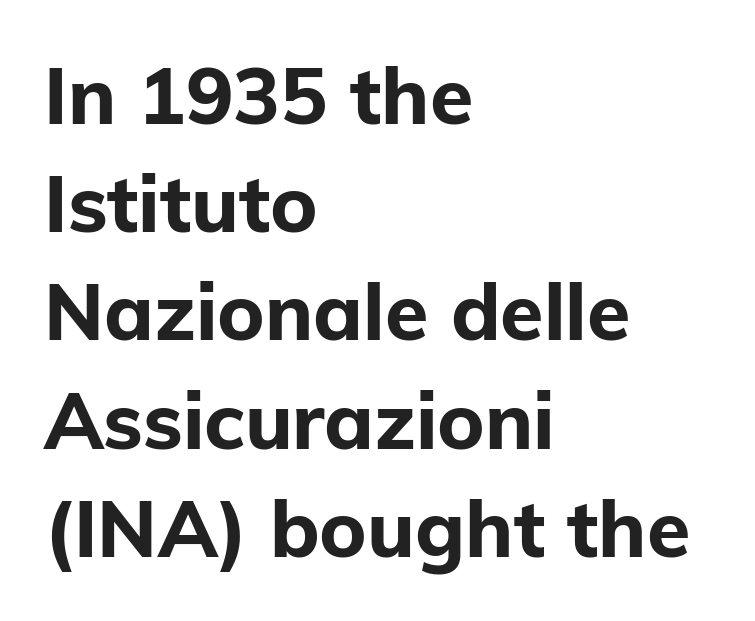
The image shows 79 px bold sans-serif type, upright; set left-aligned, normal line spacing (1.37x), normal letter spacing, not underlined; low stroke contrast and a medium x-height.
